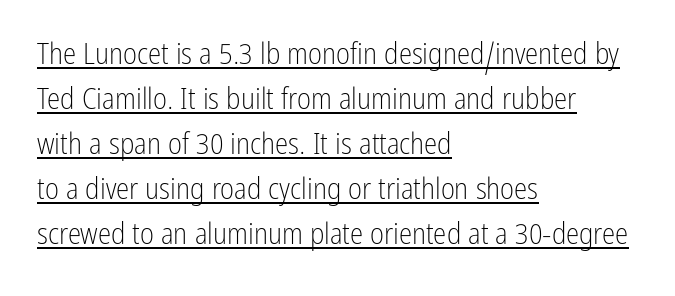
Q: Is the text bold? A: No.
Q: Is the text italic (slanted)? A: No, it is upright.
Q: Is the typeface a serif or a sans-serif typeface? A: Sans-serif.
Q: Is the text underlined? A: Yes.
Q: How is the paragraph aligned? A: Left-aligned.
Q: Is the spacing between letters normal or unusually wide? A: Normal.
Q: Is the spacing between lines tight, normal or loose? A: Normal.
Q: Width (condensed, normal, or wide)? A: Condensed.
Q: Stroke contrast? A: Low.
Q: x-height? A: Medium.
Q: Monospaced? A: No.
